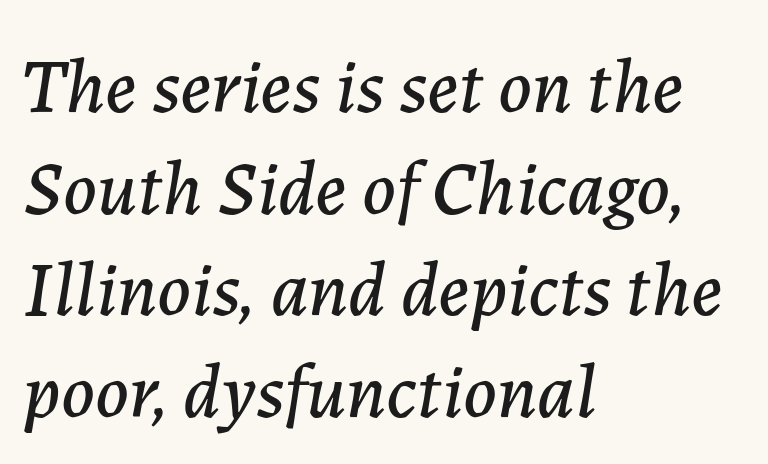
The image shows 77 px text type, italic (leaning right); set left-aligned, normal line spacing (1.32x), normal letter spacing, not underlined; low stroke contrast and a medium x-height.
